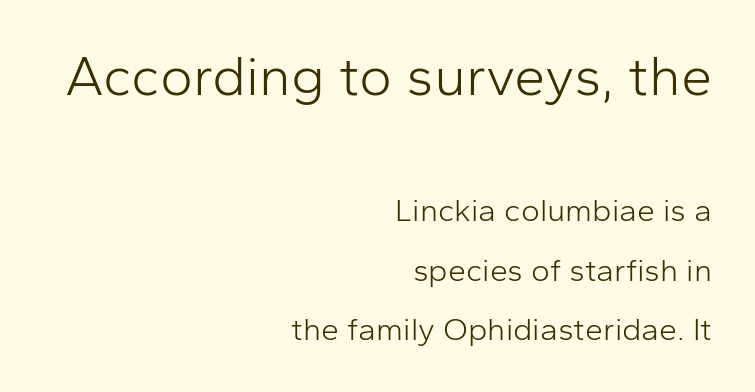
The image shows 56 px light sans-serif type, upright; set right-aligned, line spacing 1.85x, normal letter spacing, not underlined; the first (top) block is 1.75x larger; low stroke contrast and a medium x-height.
